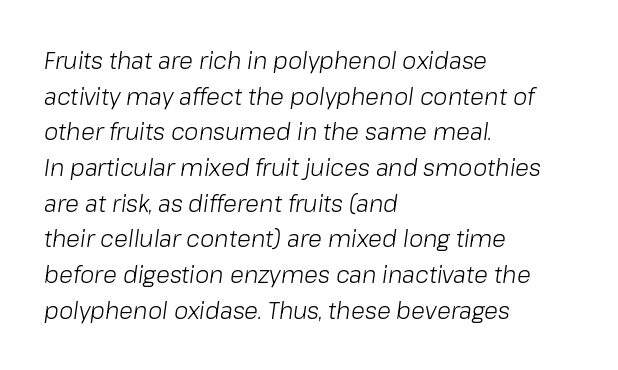
Q: Is the text bold? A: No.
Q: Is the text italic (slanted)? A: Yes, it leans right by about 8 degrees.
Q: Is the text underlined? A: No.
Q: How is the paragraph aligned? A: Left-aligned.
Q: Is the spacing between letters normal or unusually wide? A: Normal.
Q: Is the spacing between lines tight, normal or loose? A: Normal.
